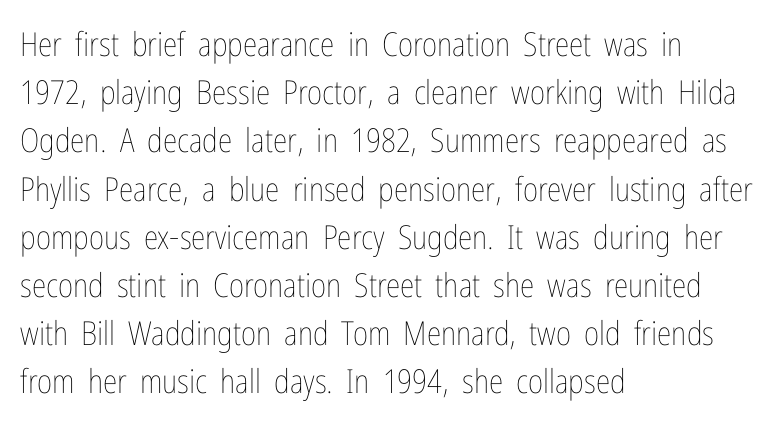
Q: Is the text bold? A: No.
Q: Is the text italic (slanted)? A: No, it is upright.
Q: Is the text underlined? A: No.
Q: How is the paragraph aligned? A: Left-aligned.
Q: Is the spacing between letters normal or unusually wide? A: Normal.
Q: Is the spacing between lines tight, normal or loose? A: Normal.
Q: Width (condensed, normal, or wide)? A: Condensed.
Q: Stroke contrast? A: Low.
Q: x-height? A: Medium.
Q: Monospaced? A: No.
